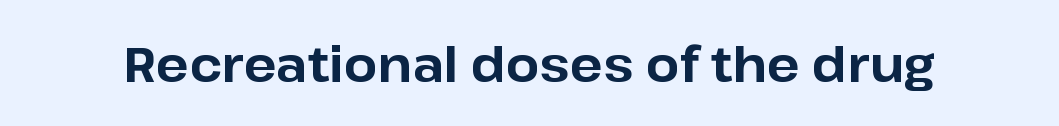
Letterform terminals end flat and unadorned throughout the passage. The gaps between neighbouring characters are ordinary and unremarkable. Each letter keeps its own natural width here, so spacing adapts to shape. Quick note: underline off. Heavy-handed strokes throughout: this text is bold. Posture: straight, roman, zero tilt.
